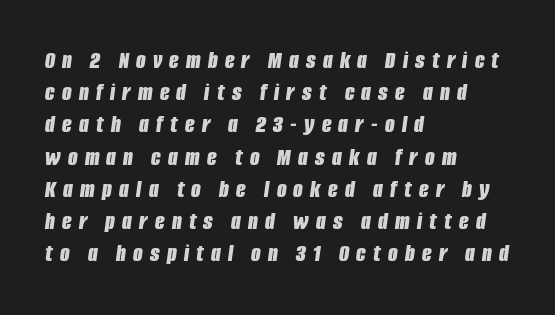
{"italic": "yes", "lean": "right", "slant_degrees": 8, "bold": "yes", "underline": "no", "align": "left", "line_spacing": "normal", "line_spacing_ratio": 1.29, "letter_spacing": "wide", "letter_spacing_em": 0.29, "glyph_px": 25}
